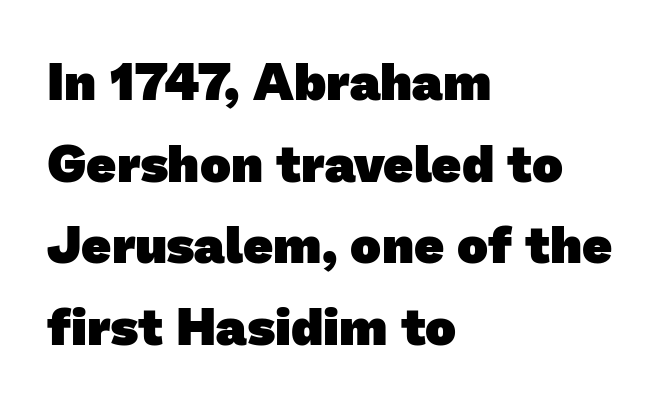
The font is running at its bold setting. A classic flush-left, rag-right setting is used for this passage. Is this a fixed-width face? No — the glyphs have proportional, varying widths. Spacing between characters is what you'd get straight out of the box.
